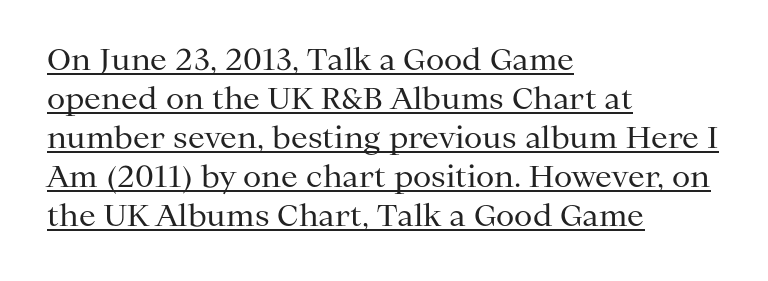
{"serif": "yes", "italic": "no", "bold": "no", "weight": "regular", "width": "normal", "stroke_contrast": "medium", "x_height": "medium", "monospaced": "no", "underline": "yes", "align": "left", "line_spacing": "normal", "line_spacing_ratio": 1.3, "letter_spacing": "normal", "letter_spacing_em": 0.0, "glyph_px": 30}
